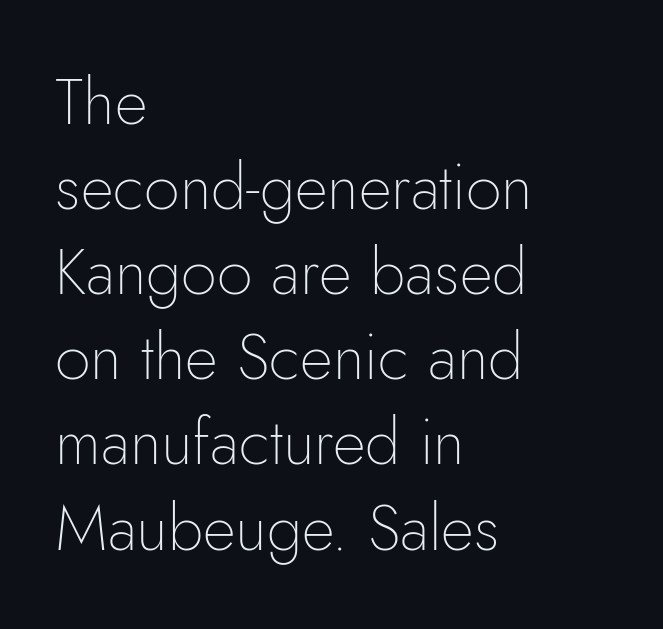
{"serif": "no", "italic": "no", "bold": "no", "weight": "thin", "width": "normal", "stroke_contrast": "low", "x_height": "small", "monospaced": "no", "underline": "no", "align": "left", "line_spacing": "normal", "line_spacing_ratio": 1.33, "letter_spacing": "normal", "letter_spacing_em": 0.0, "glyph_px": 64}
